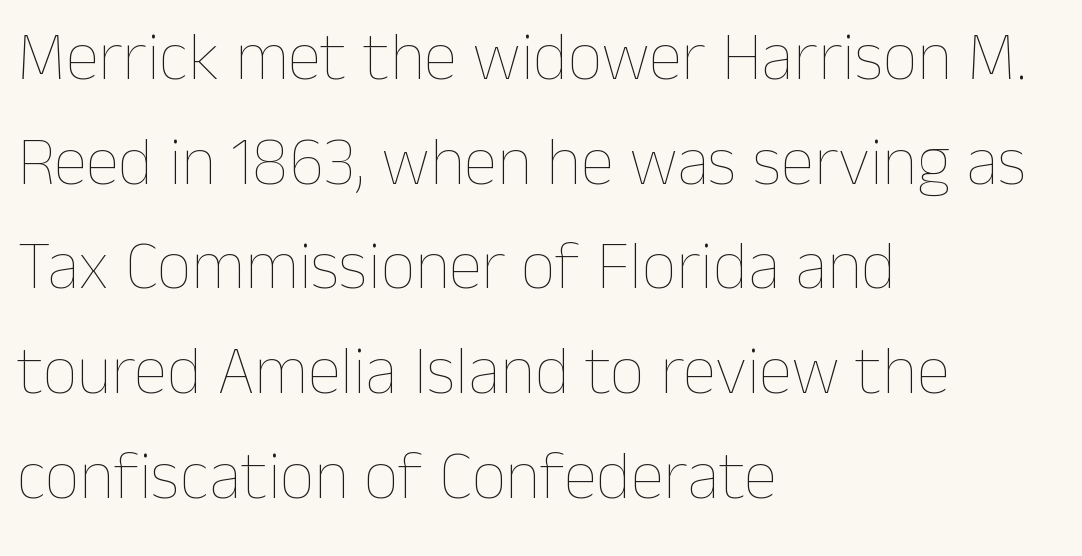
Each stroke keeps to a modest, everyday thickness or less. Regular leading. These lines are rendered in a variable-pitch font. The passage shown is not underscored anywhere.
